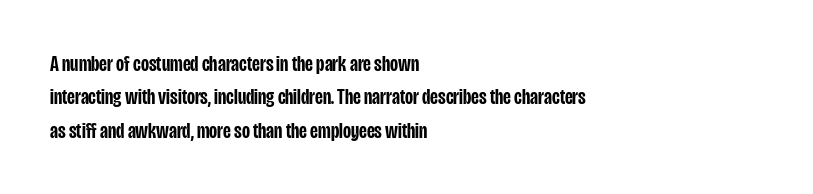
{"italic": "no", "bold": "semi", "underline": "no", "align": "left", "line_spacing": "normal", "line_spacing_ratio": 1.52, "letter_spacing": "normal", "letter_spacing_em": 0.0, "glyph_px": 22}
